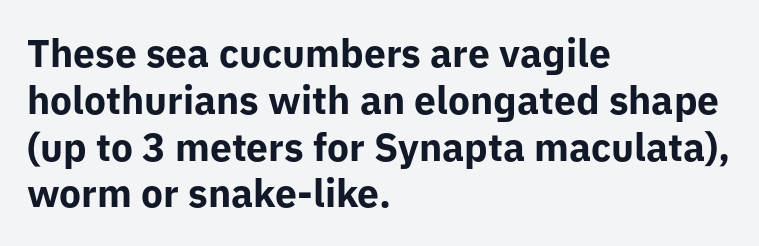
If you drew a line through each stem, it would be perfectly vertical. In terms of letterspacing, this is plain default setting. Each line starts at the same left margin while the right side varies. This is sans-serif lettering, the kind often seen on screens and signage.
